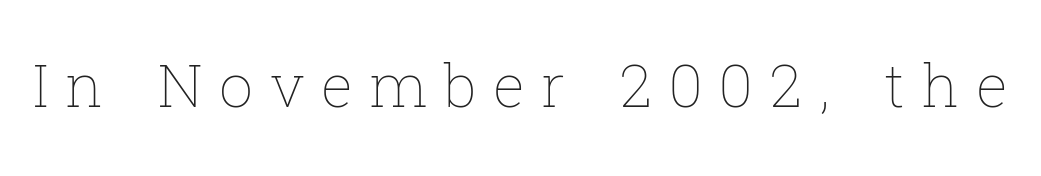
{"italic": "no", "bold": "no", "weight": "thin", "width": "normal", "stroke_contrast": "low", "x_height": "medium", "monospaced": "no", "underline": "no", "letter_spacing": "wide", "letter_spacing_em": 0.28, "glyph_px": 60}
